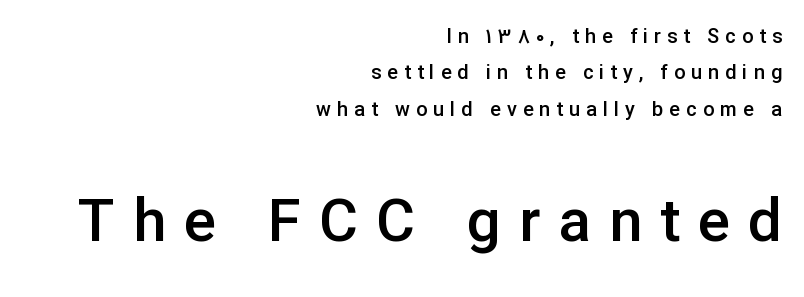
The zone under the glyphs is completely vacant. How heavy is the stroke? Medium-heavy — a semibold, shy of bold. Nope, not italic — everything's standing straight. This sample has the flowing, uneven cadence of proportional lettering.
